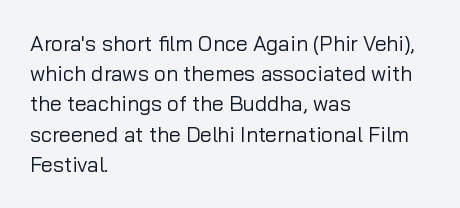
The image shows 21 px text type, upright; set left-aligned, normal line spacing (1.44x), normal letter spacing, not underlined.
